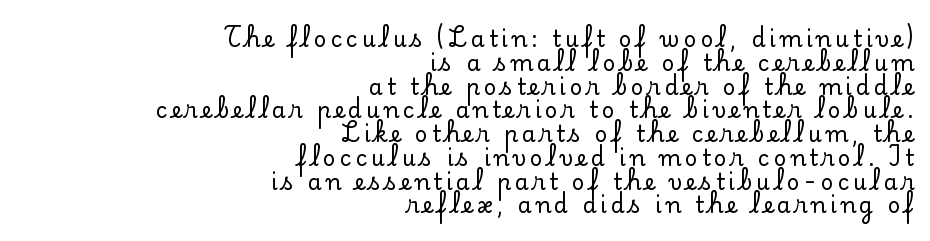
{"italic": "no", "underline": "no", "align": "right", "line_spacing": "tight", "line_spacing_ratio": 1.08, "glyph_px": 22}
